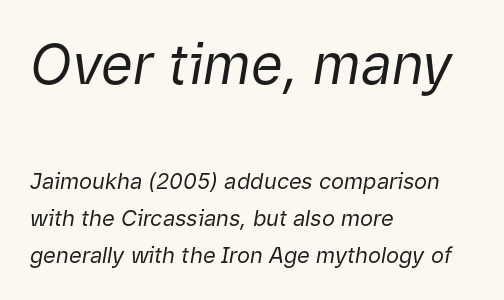
Check under the words: just untouched page. Proportional: the letters do not fall into vertical columns. Heaviness? Minimal to ordinary, like unemphasized prose. This sample is left-justified, so line endings fall wherever the words run out. The letterforms sit shoulder to shoulder at normal distance.
